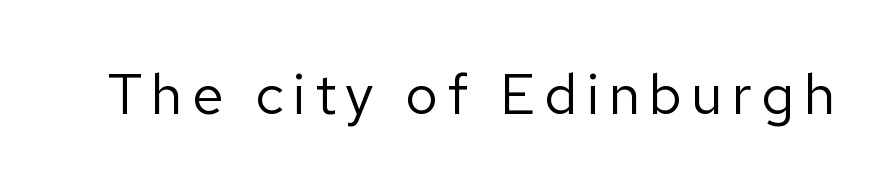
The image shows 57 px regular-weight sans-serif type, upright; set not underlined; low stroke contrast and a medium x-height.
